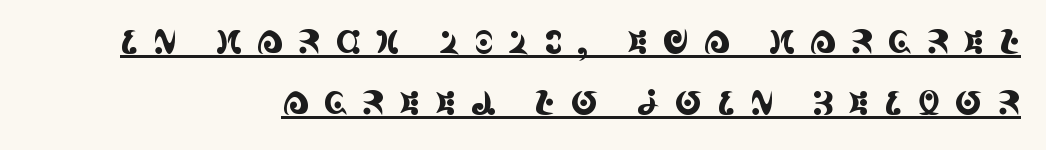
Q: Is the text italic (slanted)? A: No, it is upright.
Q: Is the typeface a serif or a sans-serif typeface? A: Serif.
Q: Is the text underlined? A: Yes.
Q: How is the paragraph aligned? A: Right-aligned.
Q: Is the spacing between letters normal or unusually wide? A: Unusually wide.
Q: Width (condensed, normal, or wide)? A: Condensed.
Q: x-height? A: Large.
Q: Monospaced? A: No.
